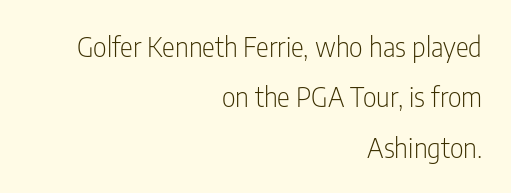
The image shows 27 px text type, upright; set right-aligned, line spacing 1.87x, normal letter spacing, not underlined.
